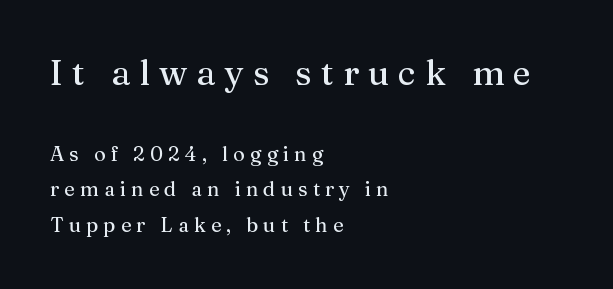
The image shows 35 px serif type, upright; set left-aligned, line spacing 1.79x, unusually wide letter spacing (+0.26 em), not underlined; the first (top) block is 1.75x larger; medium stroke contrast and a medium x-height.
